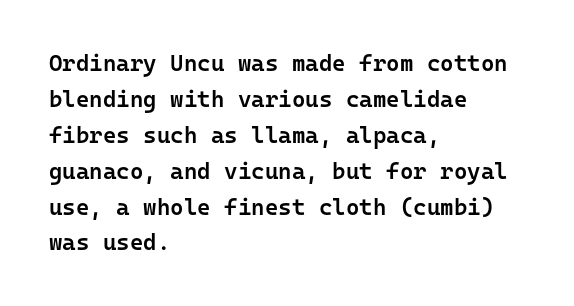
The image shows 23 px text type, upright; set left-aligned, normal line spacing (1.56x), normal letter spacing, not underlined.
